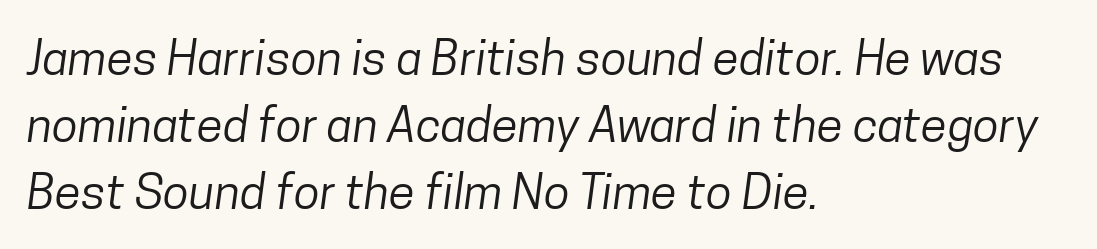
The image shows 48 px regular-weight, condensed sans-serif type; set left-aligned, normal line spacing (1.4x), normal letter spacing, not underlined; low stroke contrast and a medium x-height.
